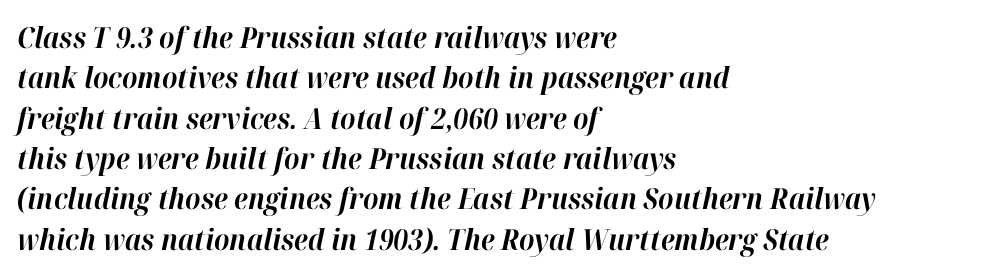
{"italic": "yes", "lean": "right", "slant_degrees": 12, "bold": "yes", "weight": "bold", "width": "normal", "stroke_contrast": "high", "x_height": "medium", "monospaced": "no", "underline": "no", "align": "left", "line_spacing": "normal", "line_spacing_ratio": 1.39, "letter_spacing": "normal", "letter_spacing_em": 0.0, "glyph_px": 29}
